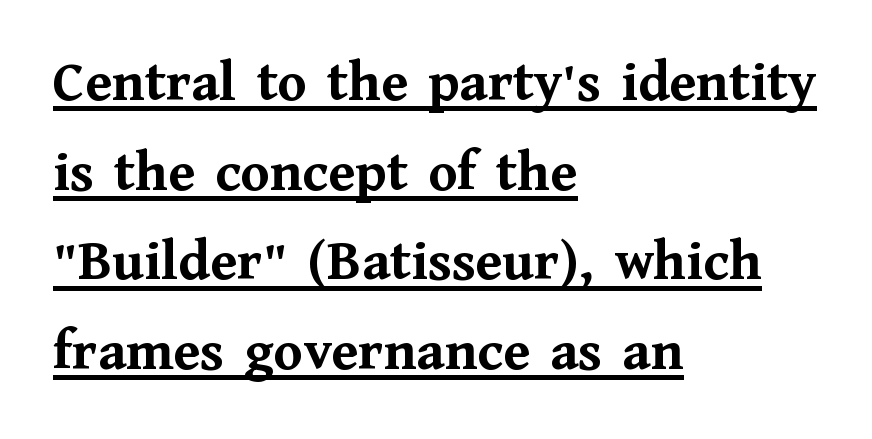
The image shows 59 px semibold serif type, upright; set left-aligned, normal line spacing (1.52x), normal letter spacing, underlined; medium stroke contrast and a medium x-height.
